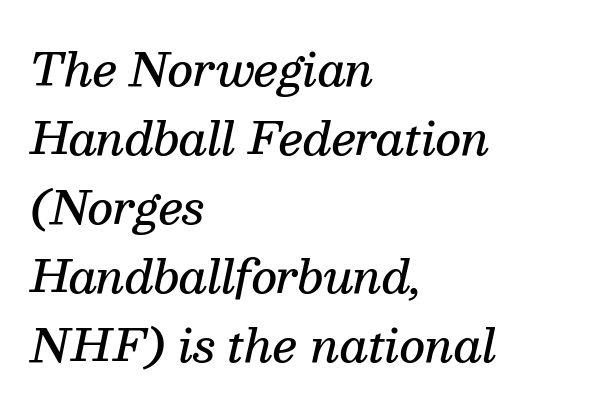
The image shows 44 px semibold serif type, italic (leaning right); set left-aligned, normal line spacing (1.57x), normal letter spacing, not underlined; medium stroke contrast and a medium x-height.
